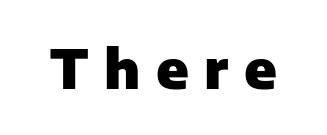
{"serif": "no", "italic": "no", "bold": "yes", "weight": "heavy", "width": "normal", "stroke_contrast": "low", "x_height": "medium", "monospaced": "no", "underline": "no", "letter_spacing": "wide", "letter_spacing_em": 0.29, "glyph_px": 53}
